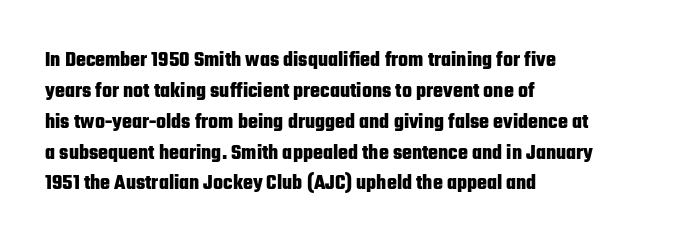
Q: Is the text bold? A: Yes.
Q: Is the text italic (slanted)? A: No, it is upright.
Q: Is the text underlined? A: No.
Q: How is the paragraph aligned? A: Left-aligned.
Q: Is the spacing between letters normal or unusually wide? A: Normal.
Q: Is the spacing between lines tight, normal or loose? A: Normal.
